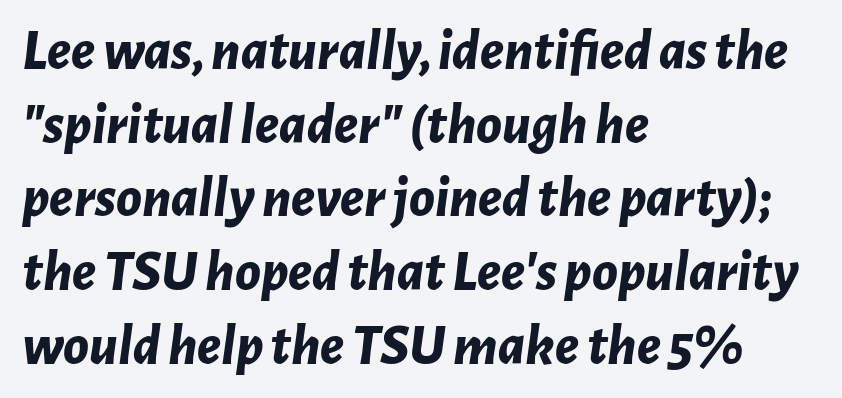
Q: Is the text bold? A: Yes.
Q: Is the text italic (slanted)? A: Yes, it leans right by about 7 degrees.
Q: Is the text underlined? A: No.
Q: How is the paragraph aligned? A: Left-aligned.
Q: Is the spacing between letters normal or unusually wide? A: Normal.
Q: Is the spacing between lines tight, normal or loose? A: Normal.
Q: Width (condensed, normal, or wide)? A: Normal.
Q: Stroke contrast? A: Low.
Q: x-height? A: Medium.
Q: Monospaced? A: No.
